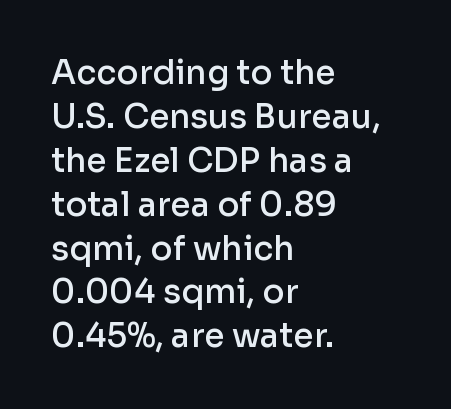
Q: Is the text bold? A: Semi-bold.
Q: Is the text italic (slanted)? A: No, it is upright.
Q: Is the typeface a serif or a sans-serif typeface? A: Sans-serif.
Q: Is the text underlined? A: No.
Q: How is the paragraph aligned? A: Left-aligned.
Q: Is the spacing between letters normal or unusually wide? A: Normal.
Q: Is the spacing between lines tight, normal or loose? A: Normal.
Q: Width (condensed, normal, or wide)? A: Normal.
Q: Stroke contrast? A: Low.
Q: x-height? A: Medium.
Q: Monospaced? A: No.
